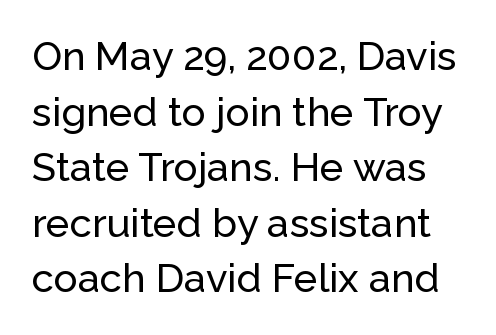
The image shows 40 px sans-serif type, upright; set normal line spacing (1.39x), normal letter spacing, not underlined; low stroke contrast and a medium x-height.
